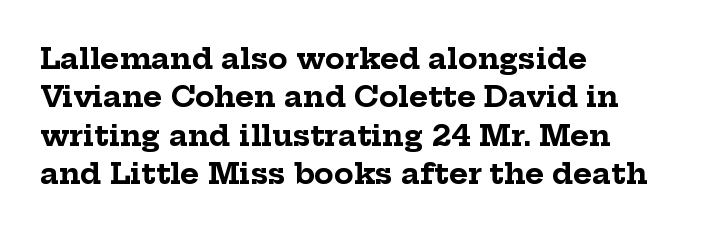
Q: Is the text bold? A: Yes.
Q: Is the text italic (slanted)? A: No, it is upright.
Q: Is the typeface a serif or a sans-serif typeface? A: Serif.
Q: Is the text underlined? A: No.
Q: How is the paragraph aligned? A: Left-aligned.
Q: Is the spacing between letters normal or unusually wide? A: Normal.
Q: Is the spacing between lines tight, normal or loose? A: Normal.
Q: Width (condensed, normal, or wide)? A: Normal.
Q: Stroke contrast? A: Low.
Q: x-height? A: Medium.
Q: Monospaced? A: No.
